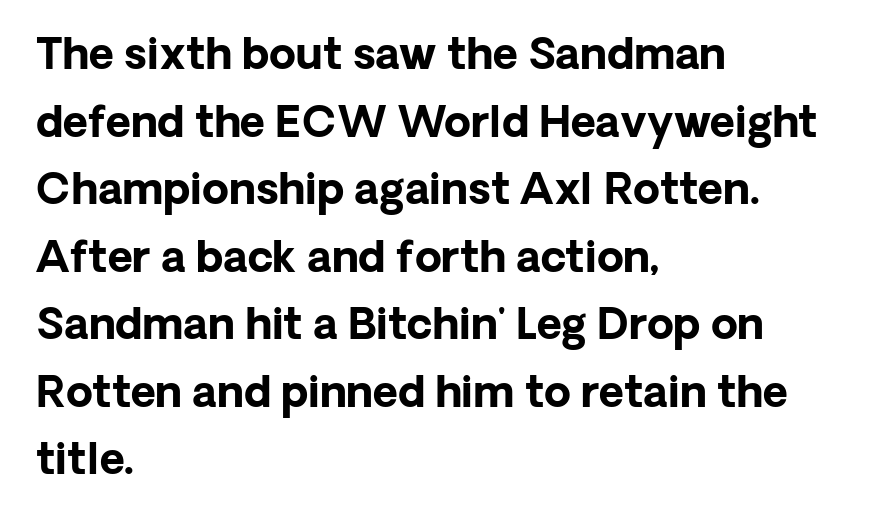
The tracking reads as untouched default to a designer's eye. Interline gaps are of average width in this sample. Does the weight exceed regular? Yes, all the way to bold. The compositor pushed each line to the left boundary. Ordinary non-slanted type is in use.
